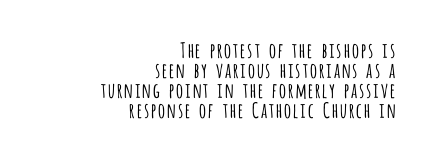
The image shows 21 px text type, upright; set right-aligned, tight line spacing (0.95x), normal letter spacing, not underlined.
